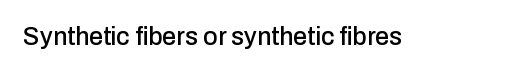
If you drew a line through each stem, it would be perfectly vertical. Characters follow at the spacing the type designer built in. The words here are not underlined.
